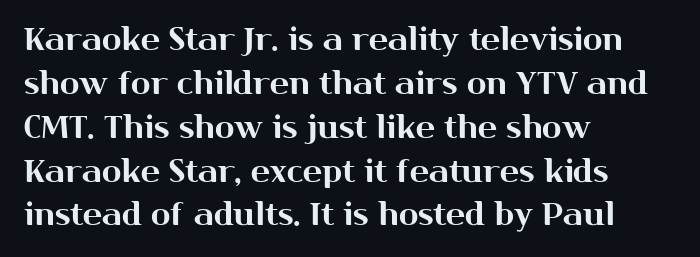
{"serif": "no", "italic": "no", "width": "normal", "stroke_contrast": "medium", "x_height": "medium", "monospaced": "no", "underline": "no", "align": "left", "line_spacing": "normal", "line_spacing_ratio": 1.37, "letter_spacing": "normal", "letter_spacing_em": 0.0, "glyph_px": 32}
